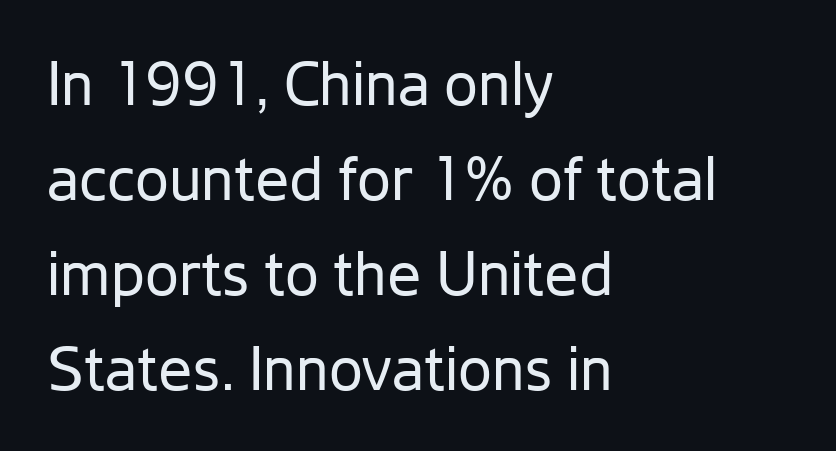
Q: Is the text bold? A: No.
Q: Is the text italic (slanted)? A: No, it is upright.
Q: Is the typeface a serif or a sans-serif typeface? A: Sans-serif.
Q: Is the text underlined? A: No.
Q: How is the paragraph aligned? A: Left-aligned.
Q: Is the spacing between letters normal or unusually wide? A: Normal.
Q: Is the spacing between lines tight, normal or loose? A: Normal.
Q: Width (condensed, normal, or wide)? A: Normal.
Q: Stroke contrast? A: Low.
Q: x-height? A: Medium.
Q: Monospaced? A: No.
